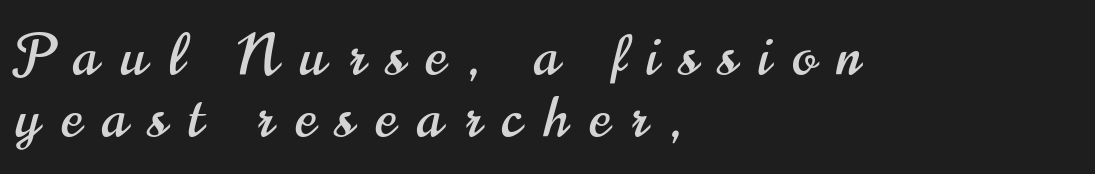
{"serif": "no", "width": "condensed", "stroke_contrast": "high", "x_height": "small", "monospaced": "no", "underline": "no", "align": "left", "line_spacing": "tight", "line_spacing_ratio": 1.1, "letter_spacing": "wide", "letter_spacing_em": 0.38, "glyph_px": 56}
